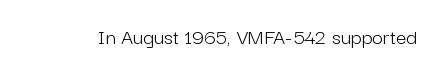
{"italic": "no", "bold": "no", "underline": "no", "letter_spacing": "normal", "letter_spacing_em": 0.0, "glyph_px": 23}
